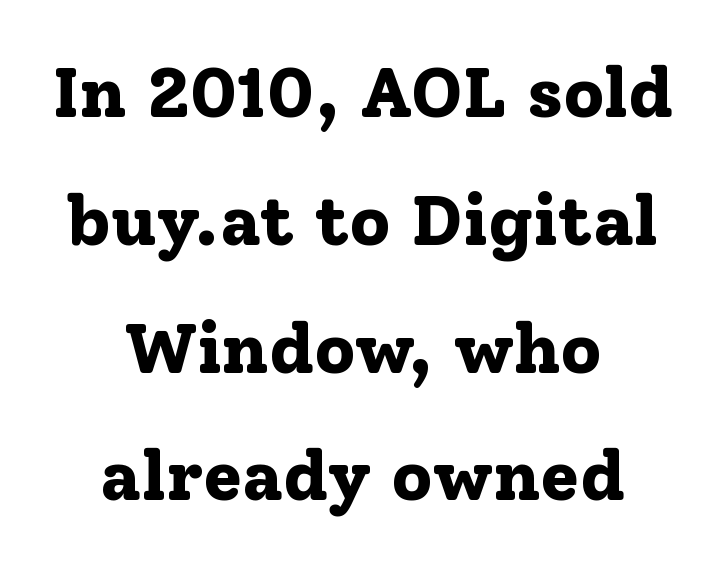
Q: Is the text bold? A: Yes.
Q: Is the text italic (slanted)? A: No, it is upright.
Q: Is the typeface a serif or a sans-serif typeface? A: Serif.
Q: Is the text underlined? A: No.
Q: How is the paragraph aligned? A: Centered.
Q: Is the spacing between letters normal or unusually wide? A: Normal.
Q: Width (condensed, normal, or wide)? A: Normal.
Q: Stroke contrast? A: Low.
Q: x-height? A: Medium.
Q: Monospaced? A: No.
